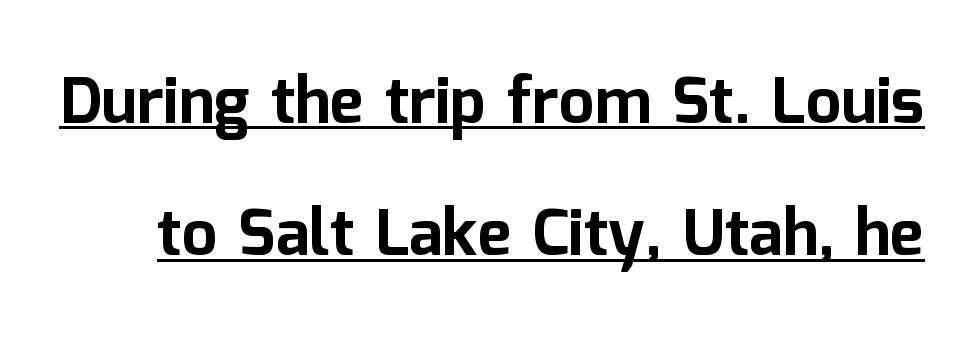
When letters stand straight like this, we call the style roman or upright. Does a line run under the words? Yes, clearly. A typesetter would call this leading open, well beyond the default. Caption: bold face, heavy strokes. Here the designer chose a conventional face with non-uniform glyph widths.
